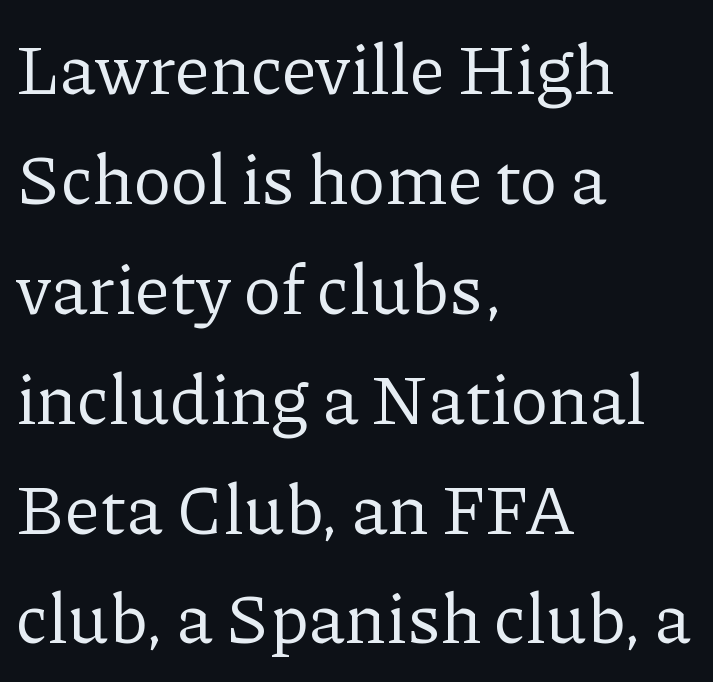
The strokes carry an ordinary text weight at most. The letters stand upright; this is a roman face. Short and long lines alike share a common starting point at left. Tracking value appears to be zero — textbook default spacing. The text was rendered using a seriffed face with decorative stroke endings.
